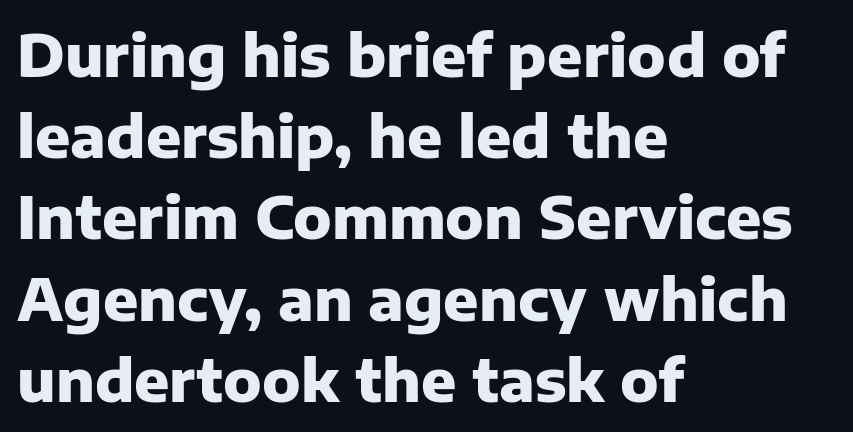
{"serif": "no", "italic": "no", "bold": "yes", "weight": "heavy", "width": "normal", "stroke_contrast": "low", "x_height": "medium", "monospaced": "no", "underline": "no", "align": "left", "line_spacing": "normal", "line_spacing_ratio": 1.4, "letter_spacing": "normal", "letter_spacing_em": 0.0, "glyph_px": 58}
